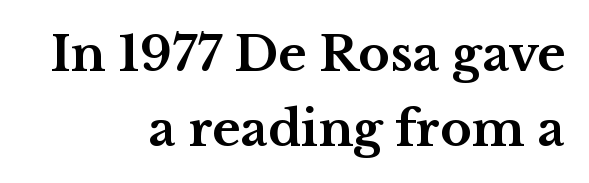
You could not count columns in this text — the font is proportionally spaced. The letters carry serifs — small finishing strokes at the ends of their stems. Caption: standard tracking, unaltered. Heavy-handed strokes throughout: this text is bold. A bare baseline throughout the passage.
